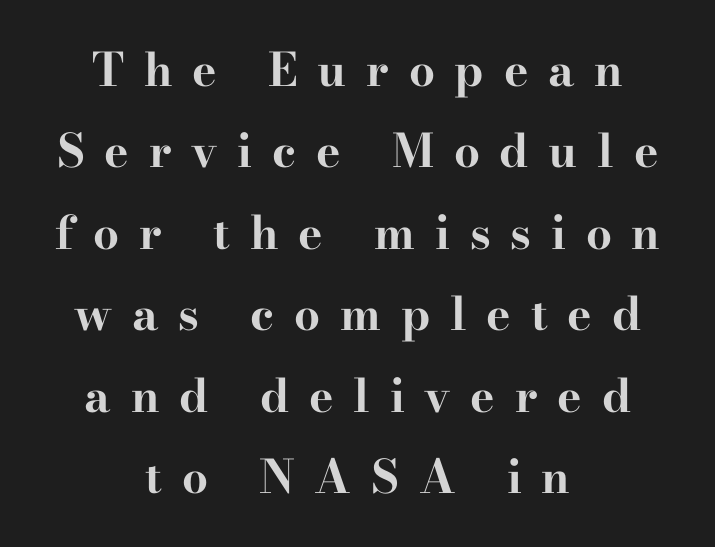
This is the regular roman posture of the typeface. Clear beneath every line of the passage. Varying glyph widths throughout — classic text-font behaviour. Font category for this specimen: serif. Caption: bold face, heavy strokes.
